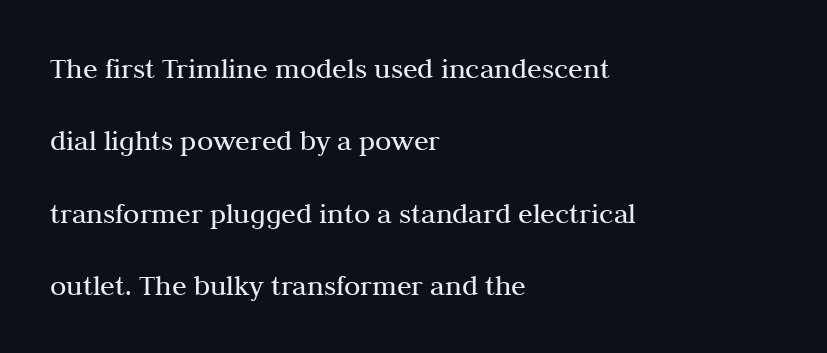
The image shows 30 px regular-weight serif type, upright; set left-aligned, loose line spacing (2.41x), normal letter spacing, not underlined; medium stroke contrast and a medium x-height.
